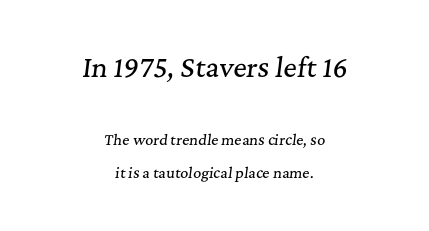
Nobody touched the tracking dial on this one. These lines stand farther apart than default settings would place them. Note: larger setting up top, smaller setting below. Style check: oblique. The space directly below the letters is spotless.
